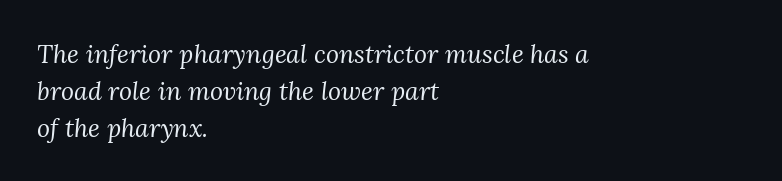
Q: Is the text bold? A: No.
Q: Is the text italic (slanted)? A: Yes, it leans right by about 3 degrees.
Q: Is the text underlined? A: No.
Q: How is the paragraph aligned? A: Left-aligned.
Q: Is the spacing between letters normal or unusually wide? A: Normal.
Q: Is the spacing between lines tight, normal or loose? A: Normal.
